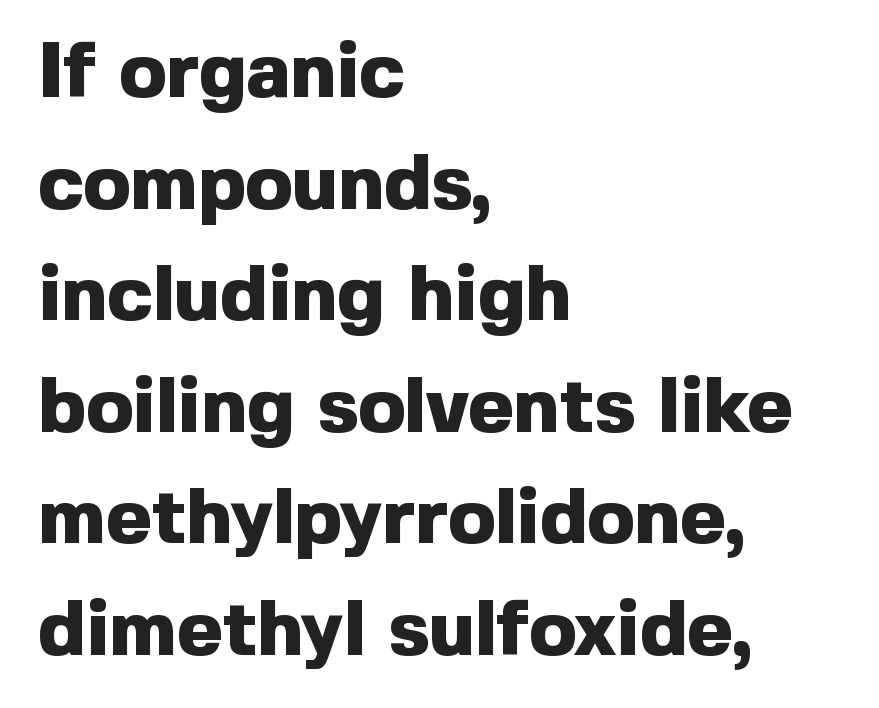
The image shows 78 px heavy sans-serif type, upright; set left-aligned, normal line spacing (1.43x), normal letter spacing, not underlined; a medium x-height.
